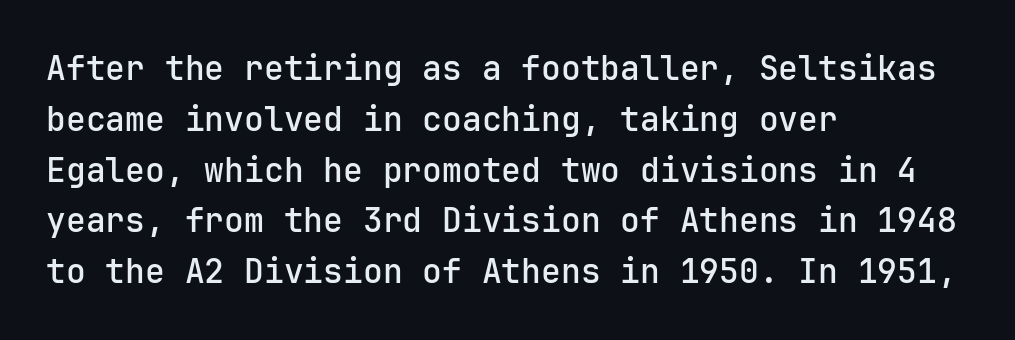
The image shows 33 px semibold sans-serif type, upright; set left-aligned, normal line spacing (1.54x), normal letter spacing, not underlined; low stroke contrast and a medium x-height.
